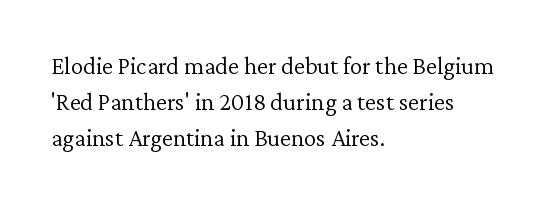
The rendering anchors every line to the left-hand side. Words appear dense and cohesive because spacing is normal. Does the leading feel generous? No, just average. A quiet, ordinary-to-light weight characterises the typeface.
